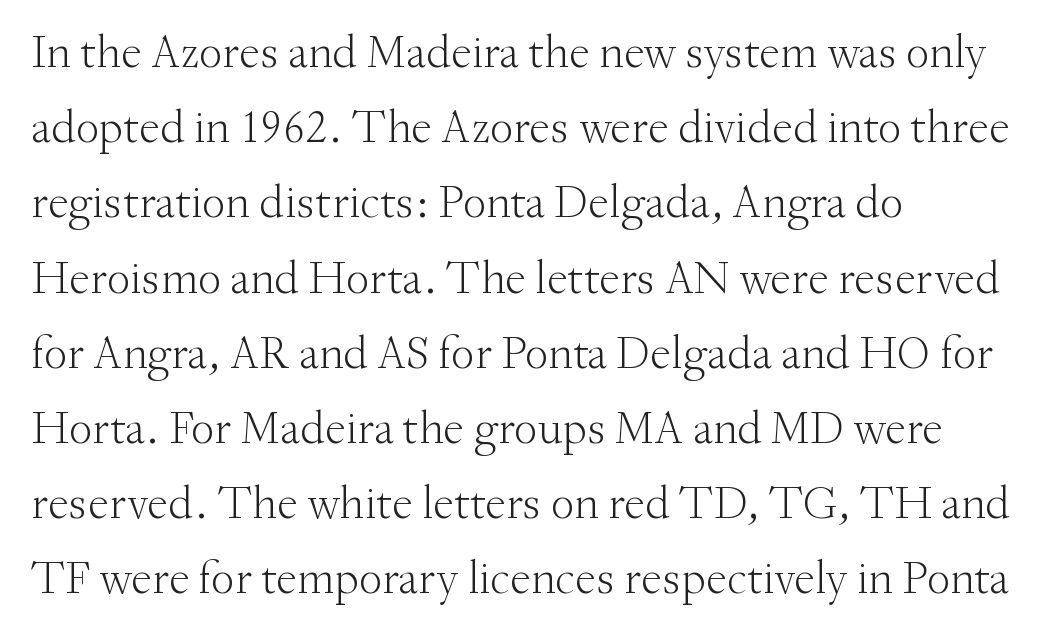
The image shows 47 px light serif type, upright; set left-aligned, normal line spacing (1.6x), normal letter spacing, not underlined; medium stroke contrast and a small x-height.
